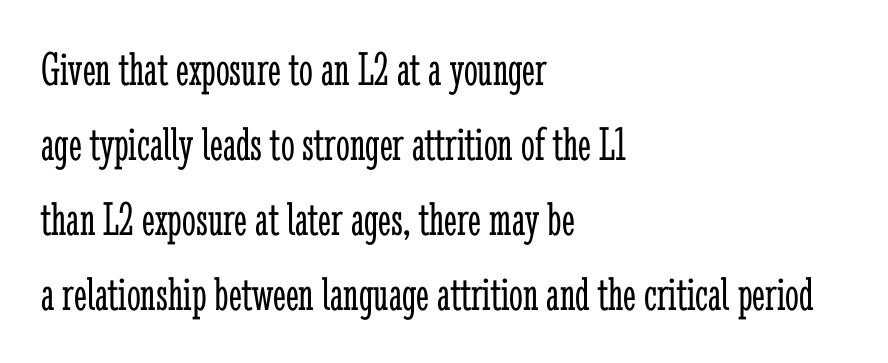
Q: Is the text bold? A: No.
Q: Is the text italic (slanted)? A: No, it is upright.
Q: Is the typeface a serif or a sans-serif typeface? A: Serif.
Q: Is the text underlined? A: No.
Q: How is the paragraph aligned? A: Left-aligned.
Q: Is the spacing between letters normal or unusually wide? A: Normal.
Q: Is the spacing between lines tight, normal or loose? A: Normal.
Q: Width (condensed, normal, or wide)? A: Condensed.
Q: Stroke contrast? A: Low.
Q: x-height? A: Medium.
Q: Monospaced? A: No.
